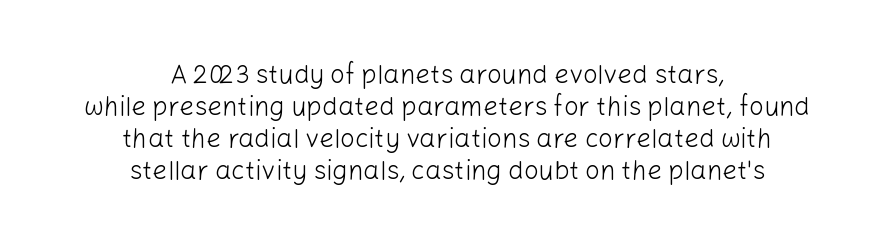
Q: Is the text bold? A: No.
Q: Is the text italic (slanted)? A: No, it is upright.
Q: Is the text underlined? A: No.
Q: How is the paragraph aligned? A: Centered.
Q: Is the spacing between letters normal or unusually wide? A: Normal.
